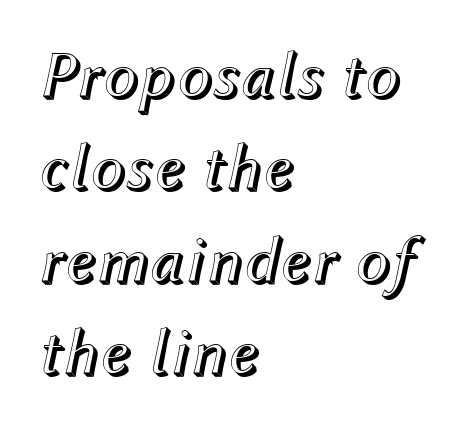
{"italic": "yes", "lean": "right", "slant_degrees": 12, "width": "normal", "x_height": "medium", "monospaced": "no", "underline": "no", "align": "left", "line_spacing": "normal", "line_spacing_ratio": 1.4, "letter_spacing": "normal", "letter_spacing_em": 0.0, "glyph_px": 66}
